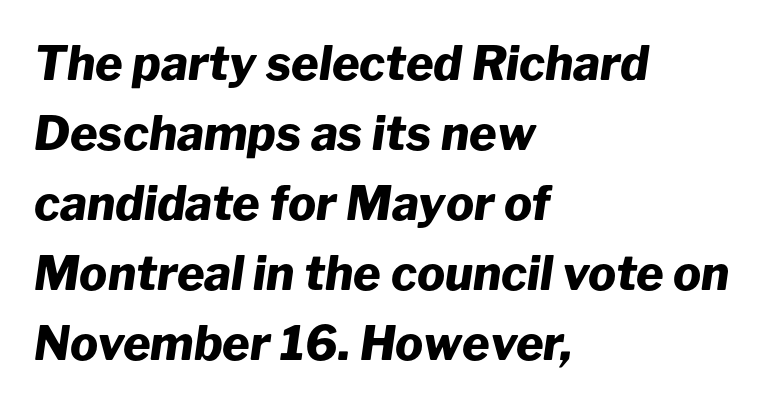
The image shows 47 px heavy type, italic (leaning right); set left-aligned, normal line spacing (1.49x), normal letter spacing, not underlined; low stroke contrast and a medium x-height.
